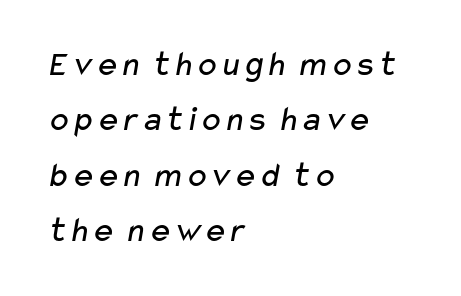
{"serif": "no", "bold": "no", "weight": "regular", "width": "wide", "stroke_contrast": "low", "x_height": "medium", "monospaced": "no", "underline": "no", "align": "left", "line_spacing": "normal", "line_spacing_ratio": 1.54, "letter_spacing": "normal", "letter_spacing_em": 0.0, "glyph_px": 36}
